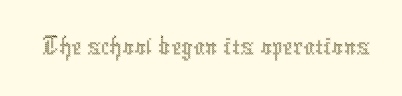
Q: Is the text bold? A: No.
Q: Is the text italic (slanted)? A: No, it is upright.
Q: Is the text underlined? A: No.
Q: Is the spacing between letters normal or unusually wide? A: Normal.
Q: Width (condensed, normal, or wide)? A: Condensed.
Q: x-height? A: Medium.
Q: Monospaced? A: No.
